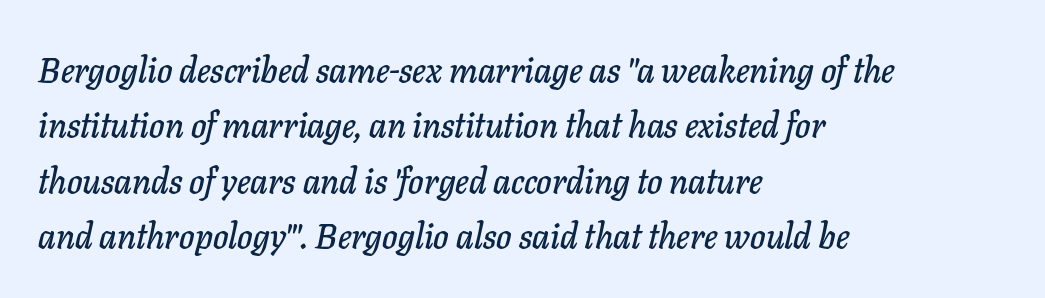
Q: Is the text italic (slanted)? A: Yes, it leans right by about 11 degrees.
Q: Is the text underlined? A: No.
Q: How is the paragraph aligned? A: Left-aligned.
Q: Is the spacing between letters normal or unusually wide? A: Normal.
Q: Is the spacing between lines tight, normal or loose? A: Normal.
Q: Width (condensed, normal, or wide)? A: Normal.
Q: Stroke contrast? A: Low.
Q: x-height? A: Medium.
Q: Monospaced? A: No.
